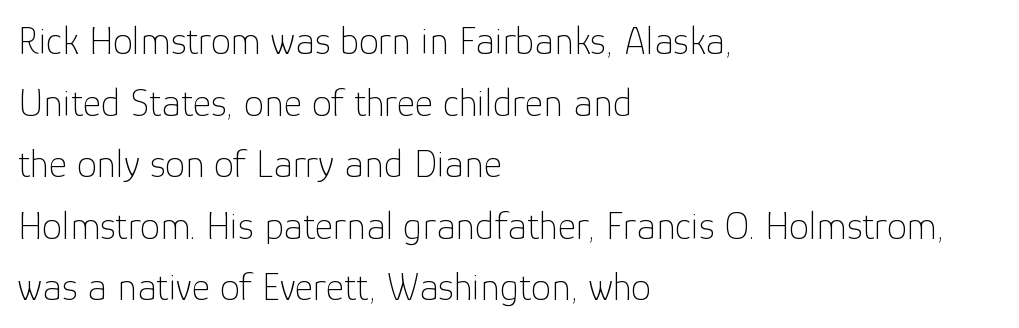
Nope, no serifs anywhere on these letters. The rendering keeps characters at their native spacing. Students, observe: this is what conventionally led text looks like. Layout note: lines flush left. This is roman type, the default non-slanted kind.
